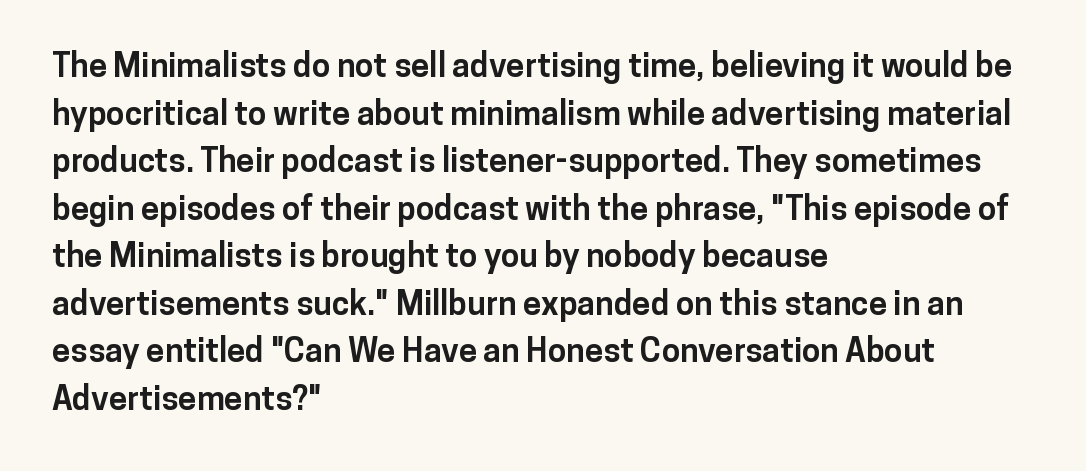
Q: Is the text bold? A: Yes.
Q: Is the text italic (slanted)? A: No, it is upright.
Q: Is the typeface a serif or a sans-serif typeface? A: Sans-serif.
Q: Is the text underlined? A: No.
Q: How is the paragraph aligned? A: Left-aligned.
Q: Is the spacing between letters normal or unusually wide? A: Normal.
Q: Is the spacing between lines tight, normal or loose? A: Normal.
Q: Width (condensed, normal, or wide)? A: Normal.
Q: Stroke contrast? A: Low.
Q: x-height? A: Medium.
Q: Monospaced? A: No.
